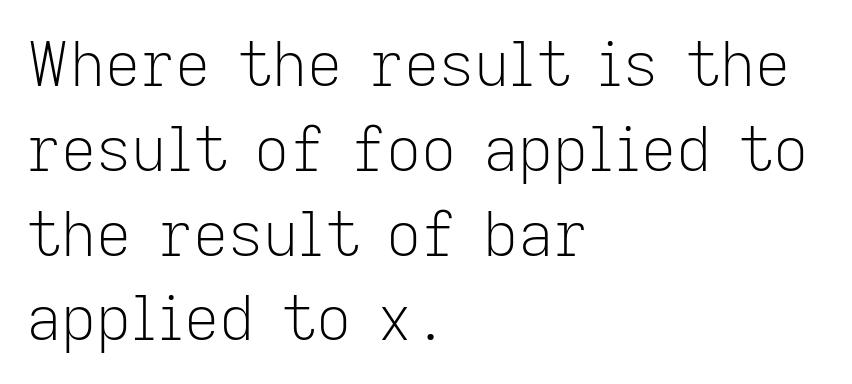
{"serif": "no", "italic": "no", "bold": "no", "weight": "light", "width": "normal", "stroke_contrast": "low", "x_height": "medium", "monospaced": "no", "underline": "no", "align": "left", "line_spacing": "normal", "line_spacing_ratio": 1.39, "letter_spacing": "normal", "letter_spacing_em": 0.0, "glyph_px": 61}
